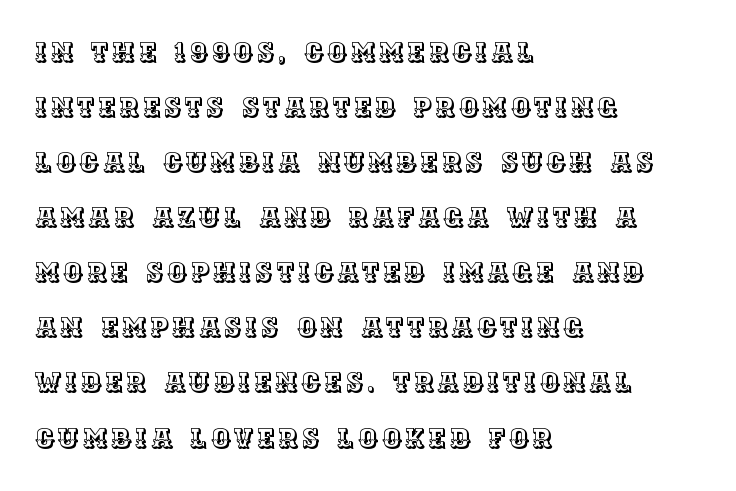
This rendering features lettering with no underline. Posture: straight, roman, zero tilt. Is the block centered? No — it sits flush against the left margin. Regarding leading, the lines here are spaced well apart.
